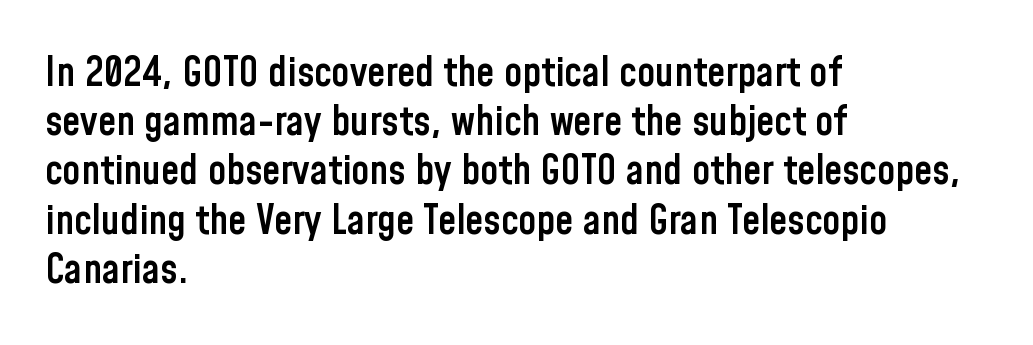
{"serif": "no", "italic": "no", "bold": "semi", "weight": "semibold", "width": "condensed", "stroke_contrast": "low", "x_height": "medium", "monospaced": "no", "underline": "no", "align": "left", "line_spacing_ratio": 1.2, "letter_spacing": "normal", "letter_spacing_em": 0.0, "glyph_px": 41}
